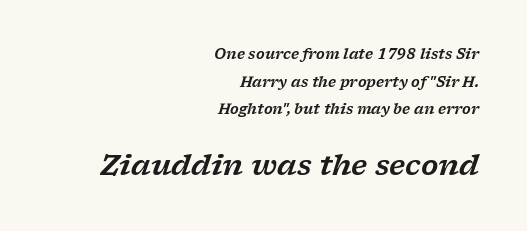
The image shows 28 px wide serif type, italic (leaning right); set right-aligned, loose line spacing (1.97x), normal letter spacing, not underlined; the second (bottom) block is 2.0x larger; low stroke contrast and a medium x-height.
